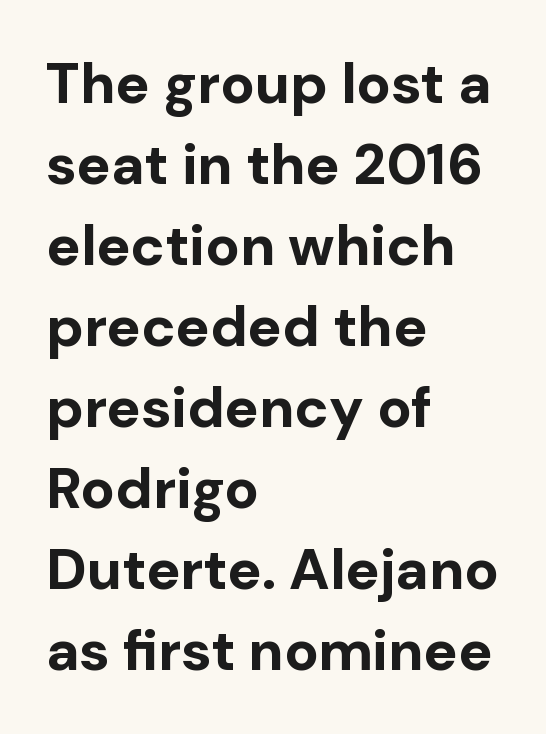
{"serif": "no", "italic": "no", "bold": "yes", "weight": "bold", "width": "normal", "stroke_contrast": "low", "x_height": "medium", "monospaced": "no", "underline": "no", "align": "left", "line_spacing": "normal", "line_spacing_ratio": 1.42, "letter_spacing": "normal", "letter_spacing_em": 0.0, "glyph_px": 57}
